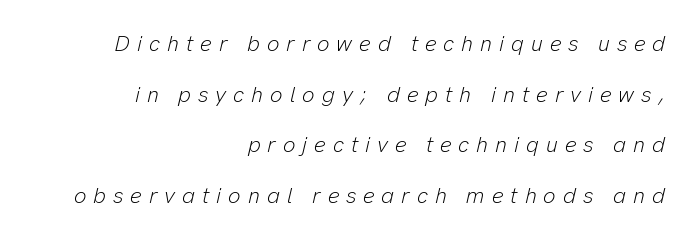
Q: Is the text bold? A: No.
Q: Is the text italic (slanted)? A: Yes, it leans right by about 13 degrees.
Q: Is the text underlined? A: No.
Q: How is the paragraph aligned? A: Right-aligned.
Q: Is the spacing between letters normal or unusually wide? A: Unusually wide.
Q: Is the spacing between lines tight, normal or loose? A: Loose.
